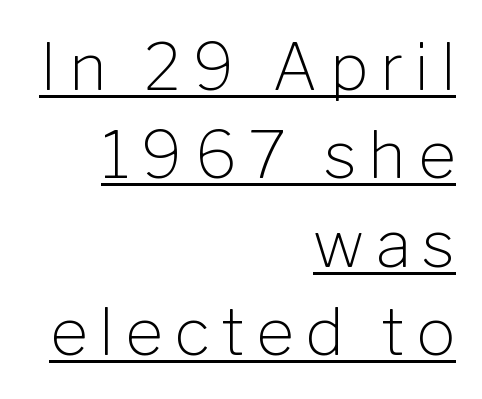
Leftover space on each line is placed entirely before the opening word. This is the regular roman posture of the typeface. These lines are composed in type without serifs. Here the designer chose a conventional face with non-uniform glyph widths. Caption: face not bold, strokes unweighted.
